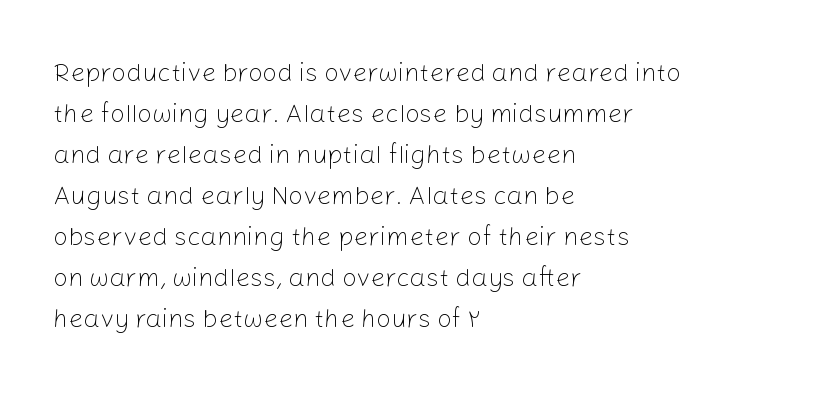
The words here are not underlined. Unbolded letterforms with no extra heft. Quick note: interline space is typical. These lines stack with their left ends in a neat column. Ordinary non-slanted type is in use. Here the glyphs are tracked normally, forming tight word shapes.
